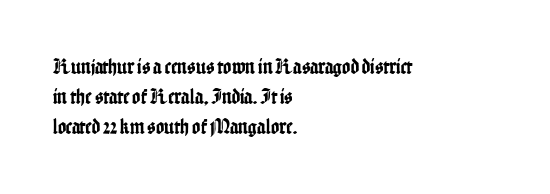
The image shows 22 px text type, upright; set left-aligned, normal line spacing (1.37x), normal letter spacing, not underlined.
